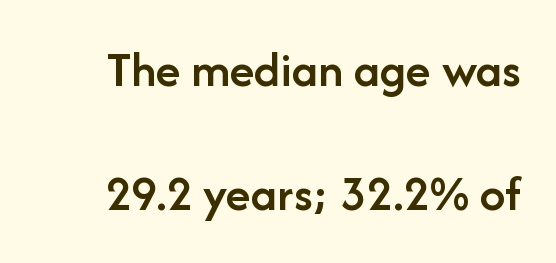
{"serif": "no", "italic": "no", "bold": "semi", "weight": "semibold", "width": "normal", "stroke_contrast": "low", "x_height": "medium", "monospaced": "no", "underline": "no", "line_spacing": "loose", "line_spacing_ratio": 2.44, "letter_spacing": "normal", "letter_spacing_em": 0.0, "glyph_px": 51}
